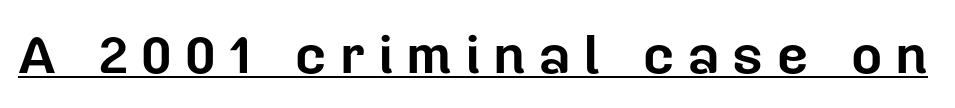
Q: Is the text bold? A: Yes.
Q: Is the text italic (slanted)? A: No, it is upright.
Q: Is the typeface a serif or a sans-serif typeface? A: Sans-serif.
Q: Is the text underlined? A: Yes.
Q: Is the spacing between letters normal or unusually wide? A: Unusually wide.
Q: Width (condensed, normal, or wide)? A: Normal.
Q: Stroke contrast? A: Low.
Q: x-height? A: Medium.
Q: Monospaced? A: No.
